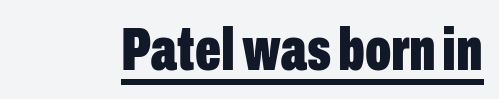
The image shows 61 px bold, condensed sans-serif type, upright; set normal letter spacing, underlined; low stroke contrast and a medium x-height.
